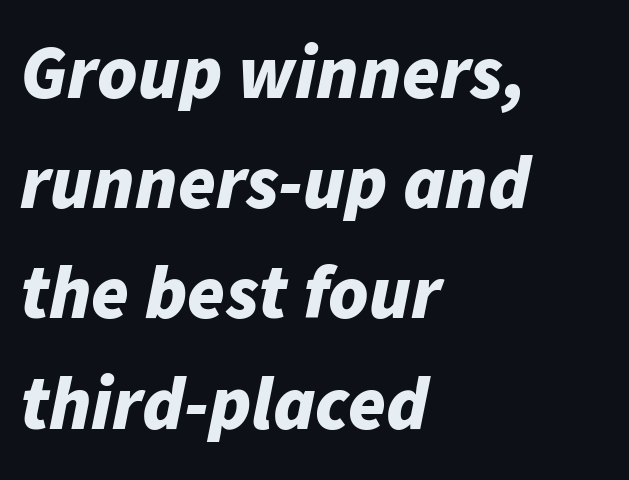
The image shows 76 px bold type, italic (leaning right); set left-aligned, normal line spacing (1.45x), normal letter spacing, not underlined; low stroke contrast and a medium x-height.
